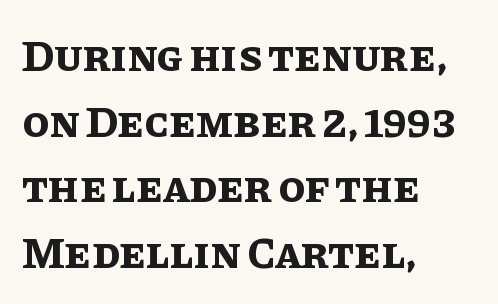
{"italic": "no", "bold": "yes", "weight": "bold", "width": "normal", "stroke_contrast": "low", "x_height": "large", "monospaced": "no", "underline": "no", "align": "left", "line_spacing": "normal", "line_spacing_ratio": 1.49, "letter_spacing": "normal", "letter_spacing_em": 0.0, "glyph_px": 44}
